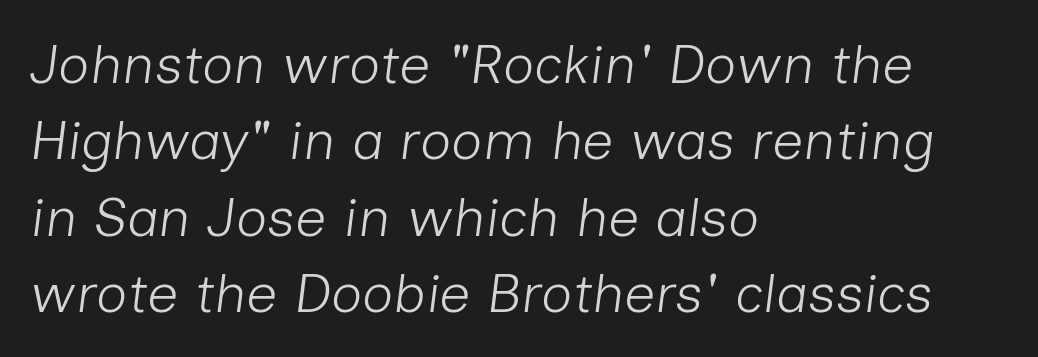
The image shows 55 px light type, italic (leaning right); set left-aligned, normal line spacing (1.39x), normal letter spacing, not underlined; low stroke contrast and a medium x-height.
